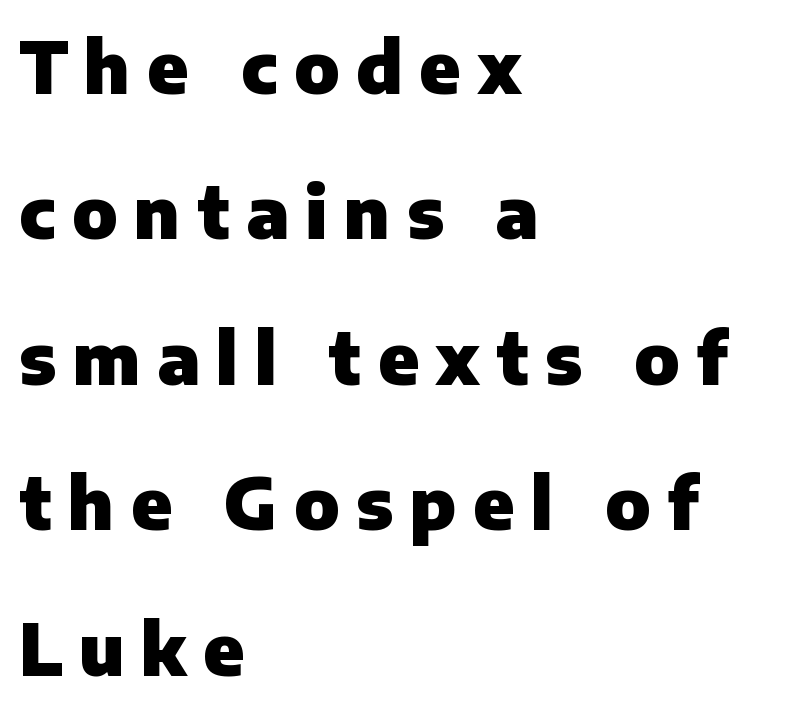
The image shows 72 px heavy sans-serif type, upright; set left-aligned, loose line spacing (2.02x), unusually wide letter spacing (+0.23 em), not underlined; low stroke contrast and a medium x-height.
